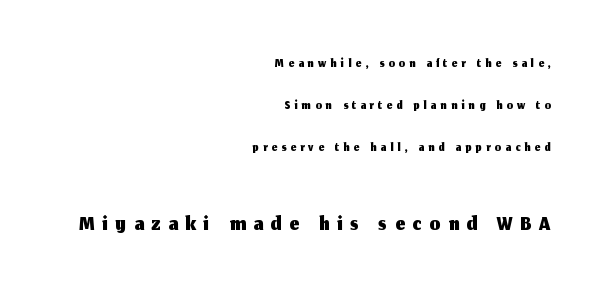
The passage shown has open, widely tracked lettering throughout. Nobody drew a line under any word here. Is there any slant? The stems are plumb. Size contrast runs from small at the top to large at the bottom. The passage shown is typed in a proportional face where columns would drift. You can tell from the bare stems that sans-serif type was used.
